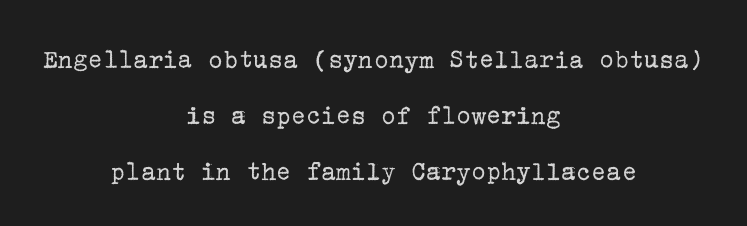
{"serif": "yes", "italic": "no", "bold": "no", "weight": "regular", "width": "normal", "stroke_contrast": "low", "x_height": "medium", "underline": "no", "align": "center", "line_spacing": "loose", "line_spacing_ratio": 2.0, "letter_spacing": "normal", "letter_spacing_em": 0.0, "glyph_px": 28}
